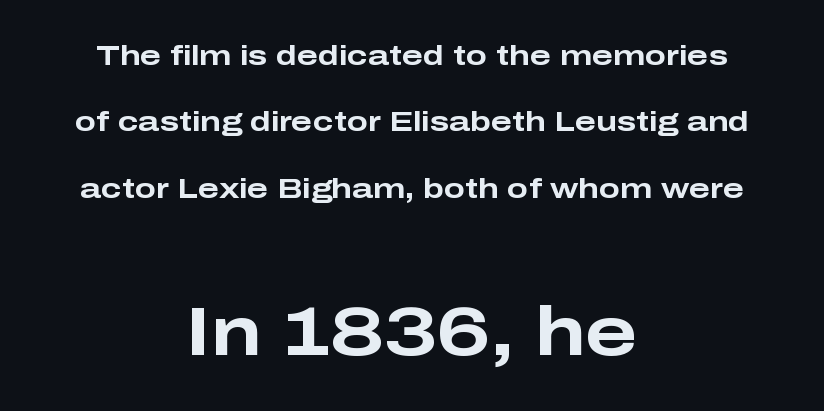
{"serif": "no", "italic": "no", "bold": "yes", "weight": "bold", "width": "wide", "stroke_contrast": "low", "x_height": "medium", "monospaced": "no", "underline": "no", "align": "center", "line_spacing": "loose", "line_spacing_ratio": 2.37, "letter_spacing": "normal", "letter_spacing_em": 0.0, "larger_block": "second", "size_ratio": 2.46, "glyph_px": 69}
